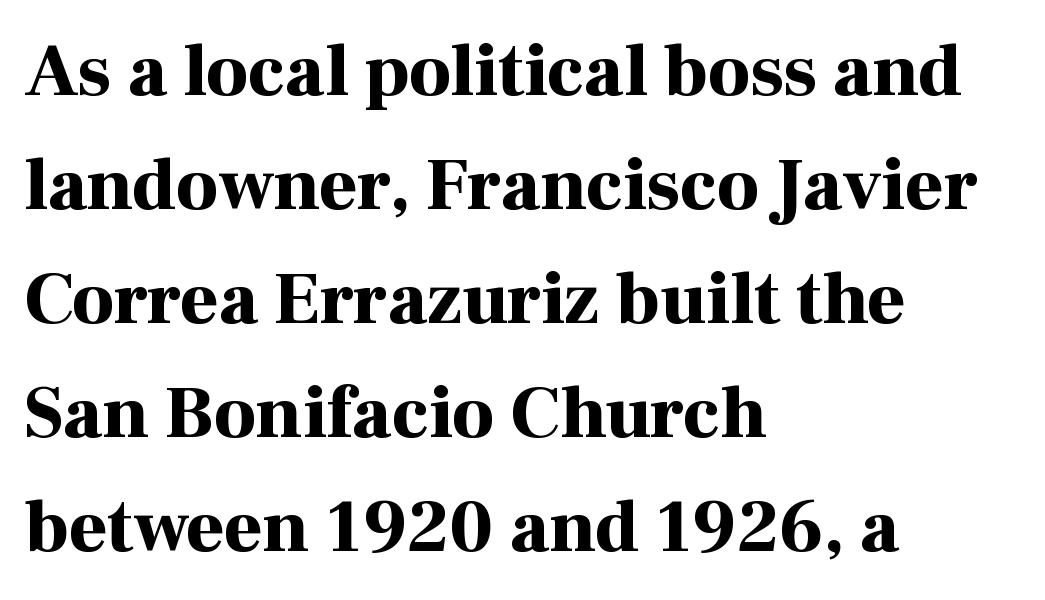
Q: Is the text bold? A: Yes.
Q: Is the text italic (slanted)? A: No, it is upright.
Q: Is the typeface a serif or a sans-serif typeface? A: Serif.
Q: Is the text underlined? A: No.
Q: How is the paragraph aligned? A: Left-aligned.
Q: Is the spacing between letters normal or unusually wide? A: Normal.
Q: Is the spacing between lines tight, normal or loose? A: Normal.
Q: Width (condensed, normal, or wide)? A: Normal.
Q: Stroke contrast? A: High.
Q: x-height? A: Medium.
Q: Monospaced? A: No.
